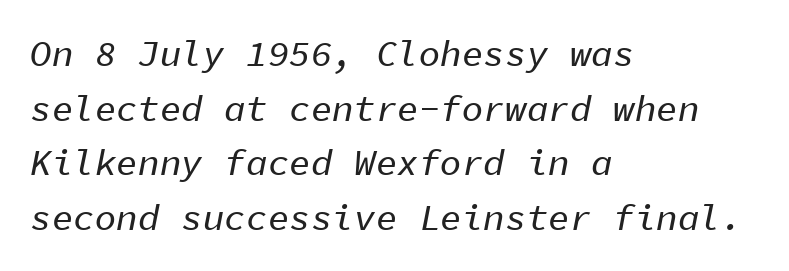
The image shows 36 px text type, italic (leaning right), monospaced; set left-aligned, normal line spacing (1.52x), normal letter spacing, not underlined; low stroke contrast and a medium x-height.
